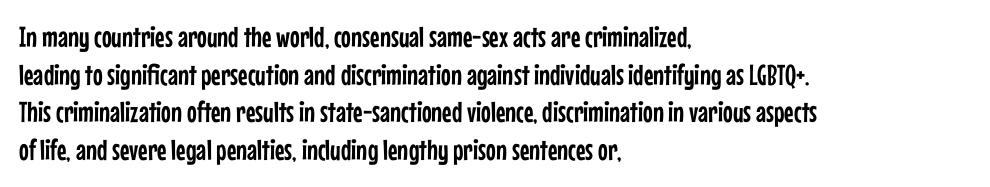
The letters advance in unequal steps, a hallmark of proportional type. The ragged edge is on the right, which tells us the setting is flush left. No extra tracking has been applied to these lines. The face used here is a sans, in the tradition of grotesques and geometrics. Nope, not italic — everything's standing straight.
